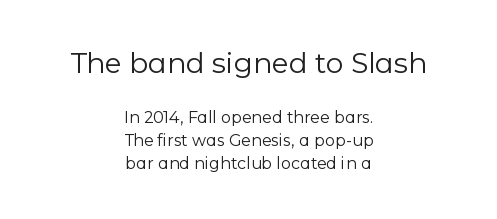
Q: Is the text bold? A: No.
Q: Is the text italic (slanted)? A: No, it is upright.
Q: Is the typeface a serif or a sans-serif typeface? A: Sans-serif.
Q: Is the text underlined? A: No.
Q: How is the paragraph aligned? A: Centered.
Q: Is the spacing between letters normal or unusually wide? A: Normal.
Q: Is the spacing between lines tight, normal or loose? A: Normal.
Q: Which block of text is set in a larger size, the first (top) or the second (bottom)? A: The first (top) one.
Q: Width (condensed, normal, or wide)? A: Normal.
Q: Stroke contrast? A: Low.
Q: x-height? A: Medium.
Q: Monospaced? A: No.
